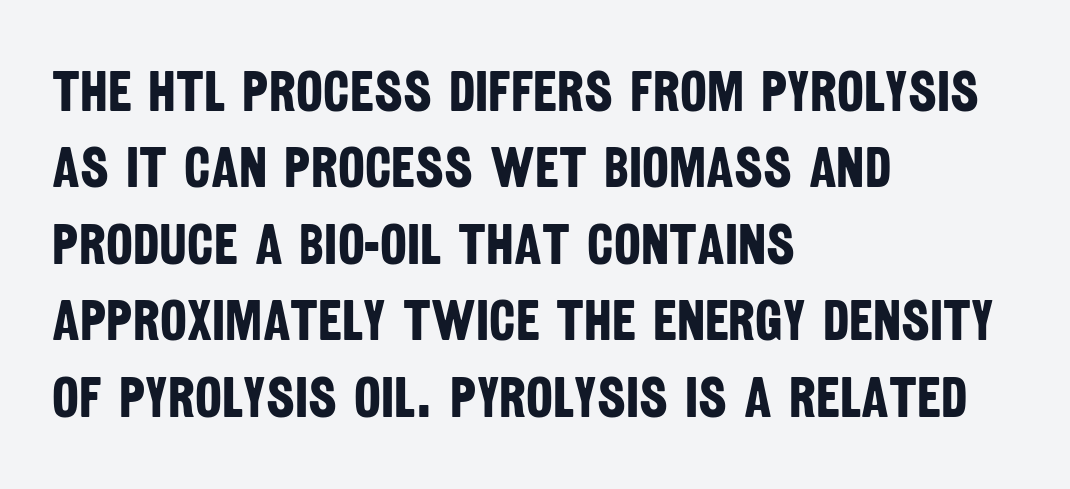
{"serif": "no", "bold": "yes", "weight": "bold", "width": "condensed", "stroke_contrast": "low", "x_height": "large", "monospaced": "no", "underline": "no", "align": "left", "line_spacing": "normal", "line_spacing_ratio": 1.34, "letter_spacing": "normal", "letter_spacing_em": 0.0, "glyph_px": 57}
